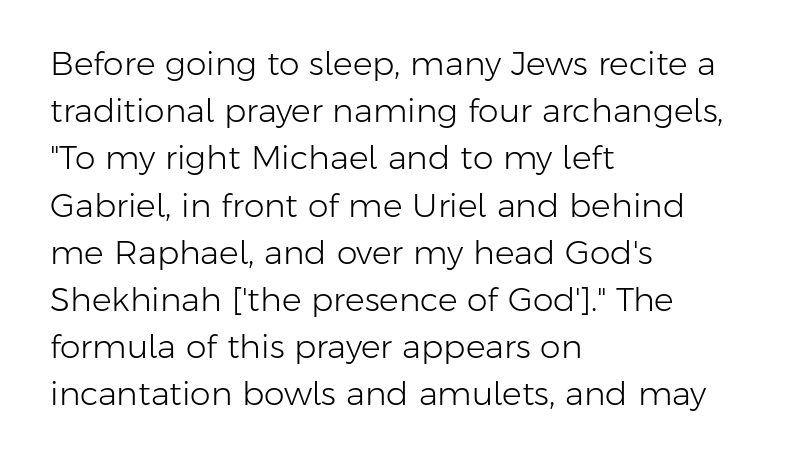
Q: Is the text bold? A: No.
Q: Is the text italic (slanted)? A: No, it is upright.
Q: Is the typeface a serif or a sans-serif typeface? A: Sans-serif.
Q: Is the text underlined? A: No.
Q: How is the paragraph aligned? A: Left-aligned.
Q: Is the spacing between letters normal or unusually wide? A: Normal.
Q: Is the spacing between lines tight, normal or loose? A: Normal.
Q: Width (condensed, normal, or wide)? A: Normal.
Q: Stroke contrast? A: Low.
Q: x-height? A: Medium.
Q: Monospaced? A: No.
